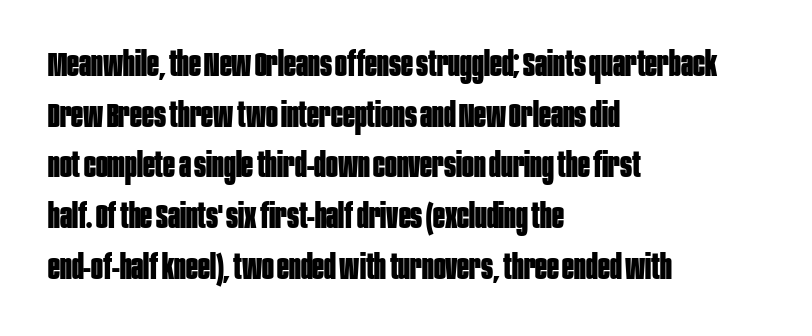
{"serif": "no", "italic": "no", "bold": "yes", "weight": "bold", "width": "condensed", "stroke_contrast": "low", "x_height": "large", "monospaced": "no", "underline": "no", "align": "left", "line_spacing": "normal", "line_spacing_ratio": 1.45, "letter_spacing": "normal", "letter_spacing_em": 0.0, "glyph_px": 35}
